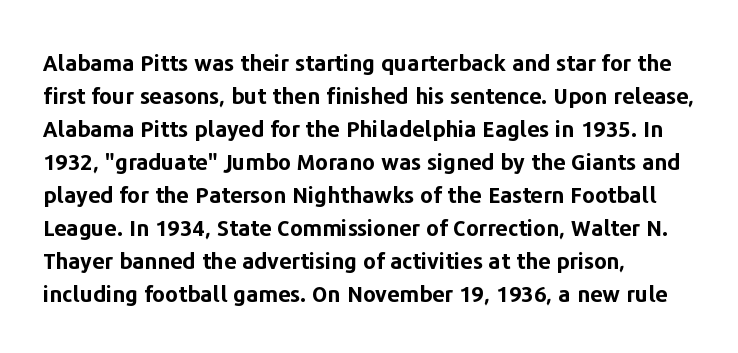
You'd pick this weight for a headline — it's a proper bold. The lettering holds an erect, upright posture throughout. Glance below the letters and you will spot only blank space. Layout note: lines flush left. Characters follow at the spacing the type designer built in. These lines sit exactly where default settings would place them.
